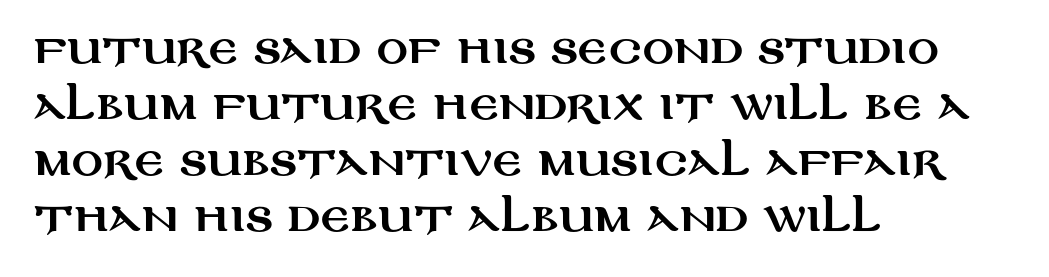
The image shows 39 px wide sans-serif type, upright; set left-aligned, normal line spacing (1.44x), normal letter spacing, not underlined; medium stroke contrast and a large x-height.
